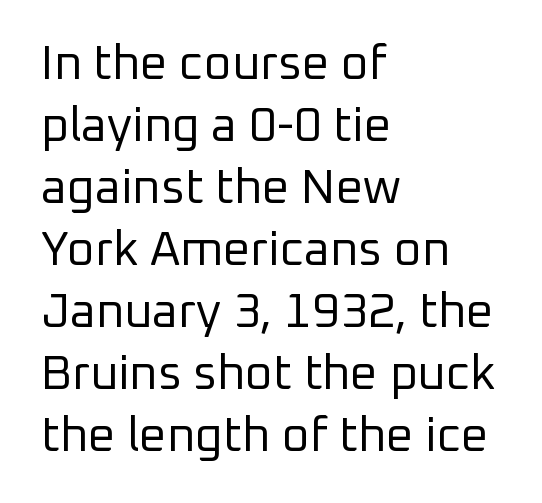
Q: Is the text bold? A: No.
Q: Is the text italic (slanted)? A: No, it is upright.
Q: Is the typeface a serif or a sans-serif typeface? A: Sans-serif.
Q: Is the text underlined? A: No.
Q: How is the paragraph aligned? A: Left-aligned.
Q: Is the spacing between letters normal or unusually wide? A: Normal.
Q: Is the spacing between lines tight, normal or loose? A: Normal.
Q: Width (condensed, normal, or wide)? A: Normal.
Q: Stroke contrast? A: Low.
Q: x-height? A: Medium.
Q: Monospaced? A: No.
